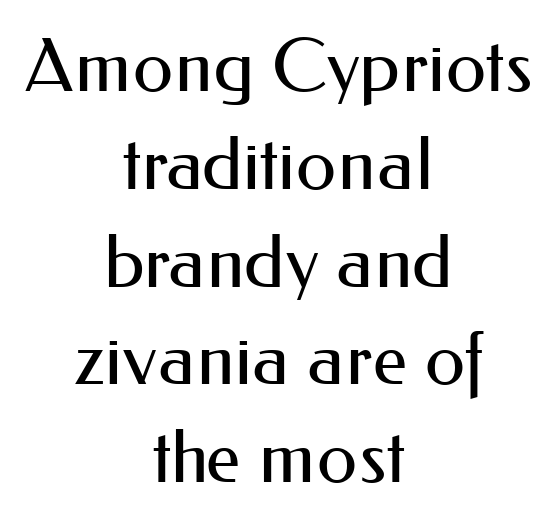
Q: Is the text bold? A: No.
Q: Is the text italic (slanted)? A: No, it is upright.
Q: Is the typeface a serif or a sans-serif typeface? A: Sans-serif.
Q: Is the text underlined? A: No.
Q: How is the paragraph aligned? A: Centered.
Q: Is the spacing between letters normal or unusually wide? A: Normal.
Q: Is the spacing between lines tight, normal or loose? A: Normal.
Q: Width (condensed, normal, or wide)? A: Normal.
Q: Stroke contrast? A: Medium.
Q: x-height? A: Small.
Q: Monospaced? A: No.
